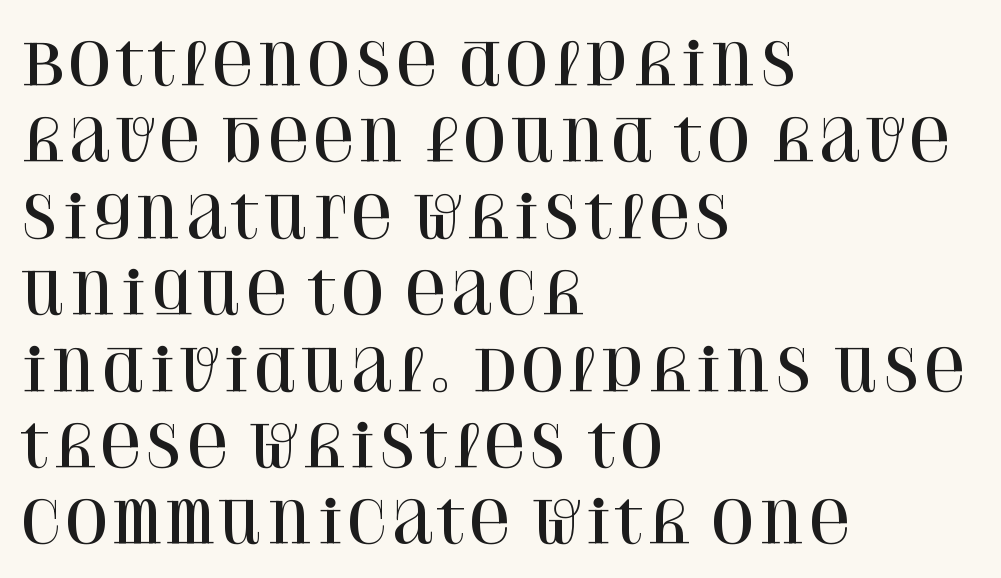
The image shows 57 px serif type, upright; set left-aligned, normal line spacing (1.34x), normal letter spacing, not underlined; high stroke contrast and a large x-height.
